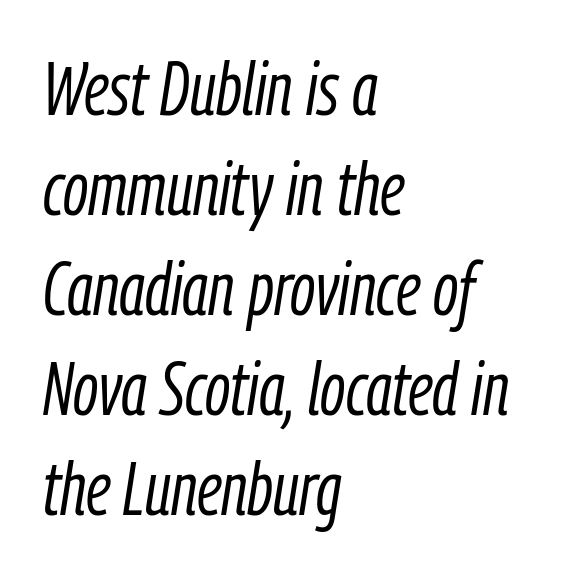
The image shows 74 px light, condensed type, italic (leaning right); set left-aligned, normal line spacing (1.35x), normal letter spacing, not underlined; low stroke contrast and a medium x-height.
